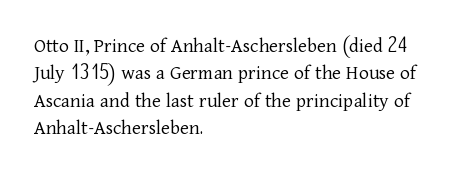
Q: Is the text bold? A: No.
Q: Is the text italic (slanted)? A: No, it is upright.
Q: Is the text underlined? A: No.
Q: How is the paragraph aligned? A: Left-aligned.
Q: Is the spacing between letters normal or unusually wide? A: Normal.
Q: Is the spacing between lines tight, normal or loose? A: Normal.
